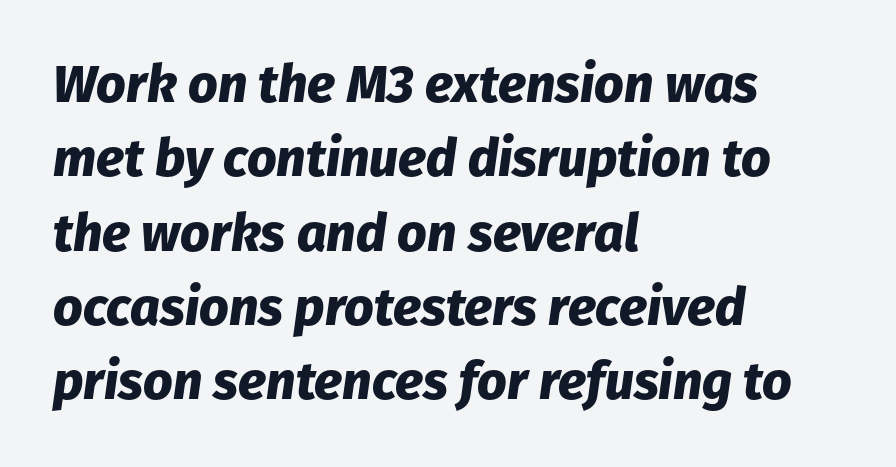
The image shows 52 px heavy type, italic (leaning right); set left-aligned, normal line spacing (1.43x), normal letter spacing, not underlined; low stroke contrast and a medium x-height.
